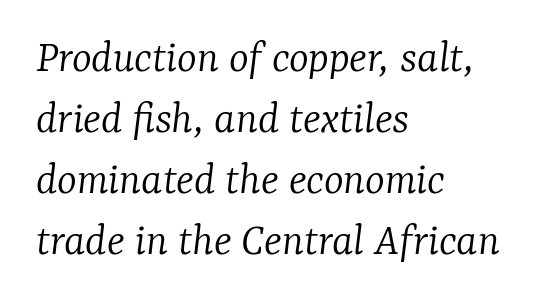
Q: Is the text bold? A: No.
Q: Is the text italic (slanted)? A: Yes, it leans right by about 7 degrees.
Q: Is the typeface a serif or a sans-serif typeface? A: Serif.
Q: Is the text underlined? A: No.
Q: How is the paragraph aligned? A: Left-aligned.
Q: Is the spacing between letters normal or unusually wide? A: Normal.
Q: Is the spacing between lines tight, normal or loose? A: Normal.
Q: Width (condensed, normal, or wide)? A: Normal.
Q: Stroke contrast? A: Low.
Q: x-height? A: Medium.
Q: Monospaced? A: No.
